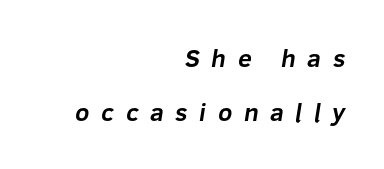
Q: Is the text bold? A: Yes.
Q: Is the text underlined? A: No.
Q: How is the paragraph aligned? A: Right-aligned.
Q: Is the spacing between letters normal or unusually wide? A: Unusually wide.
Q: Is the spacing between lines tight, normal or loose? A: Loose.
